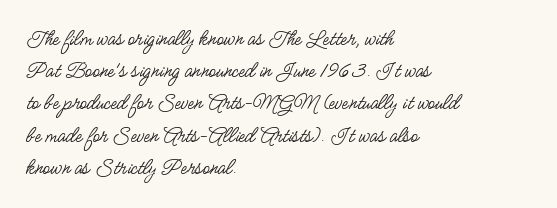
Q: Is the text bold? A: No.
Q: Is the text italic (slanted)? A: Yes.
Q: Is the text underlined? A: No.
Q: How is the paragraph aligned? A: Left-aligned.
Q: Is the spacing between letters normal or unusually wide? A: Normal.
Q: Is the spacing between lines tight, normal or loose? A: Normal.
